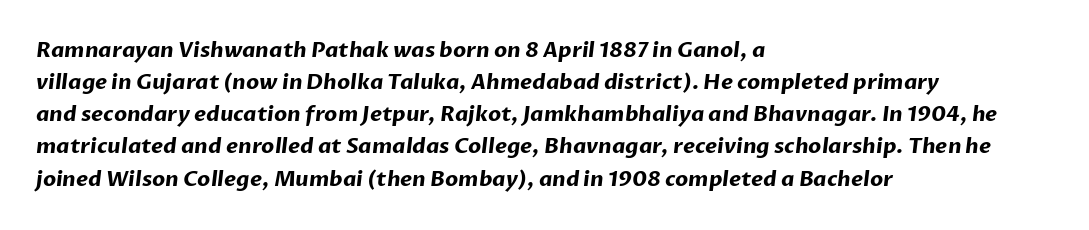
The image shows 21 px bold type; set left-aligned, normal line spacing (1.53x), normal letter spacing, not underlined.
